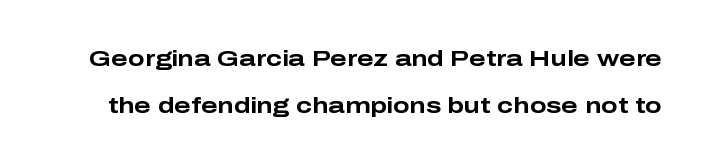
Q: Is the text bold? A: Yes.
Q: Is the text italic (slanted)? A: No, it is upright.
Q: Is the text underlined? A: No.
Q: Is the spacing between letters normal or unusually wide? A: Normal.
Q: Is the spacing between lines tight, normal or loose? A: Loose.
